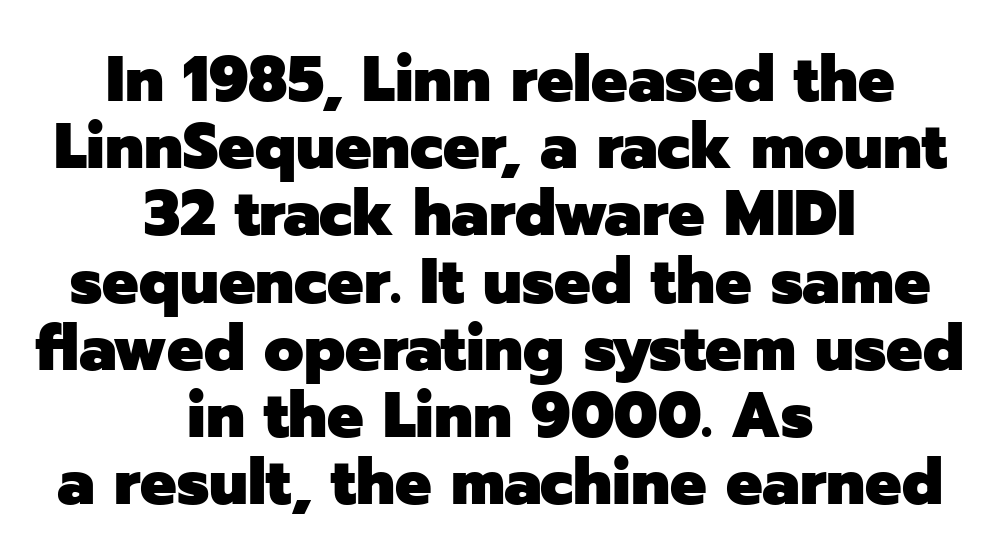
Q: Is the text bold? A: Yes.
Q: Is the text italic (slanted)? A: No, it is upright.
Q: Is the typeface a serif or a sans-serif typeface? A: Sans-serif.
Q: Is the text underlined? A: No.
Q: How is the paragraph aligned? A: Centered.
Q: Is the spacing between letters normal or unusually wide? A: Normal.
Q: Is the spacing between lines tight, normal or loose? A: Tight.
Q: Width (condensed, normal, or wide)? A: Normal.
Q: Stroke contrast? A: Low.
Q: x-height? A: Medium.
Q: Monospaced? A: No.
